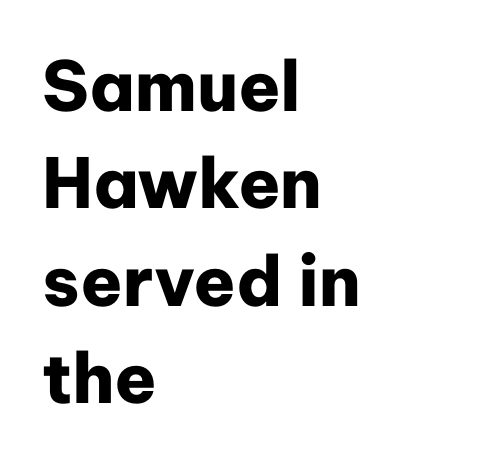
Is the type bold? Yes — the strokes are clearly thick and heavy. Each letter keeps its own natural width here, so spacing adapts to shape. In terms of leading, this rendering sits right in the middle. Alignment: flush left. Posture: upright roman. Typographically, this falls in the sans-serif category.
